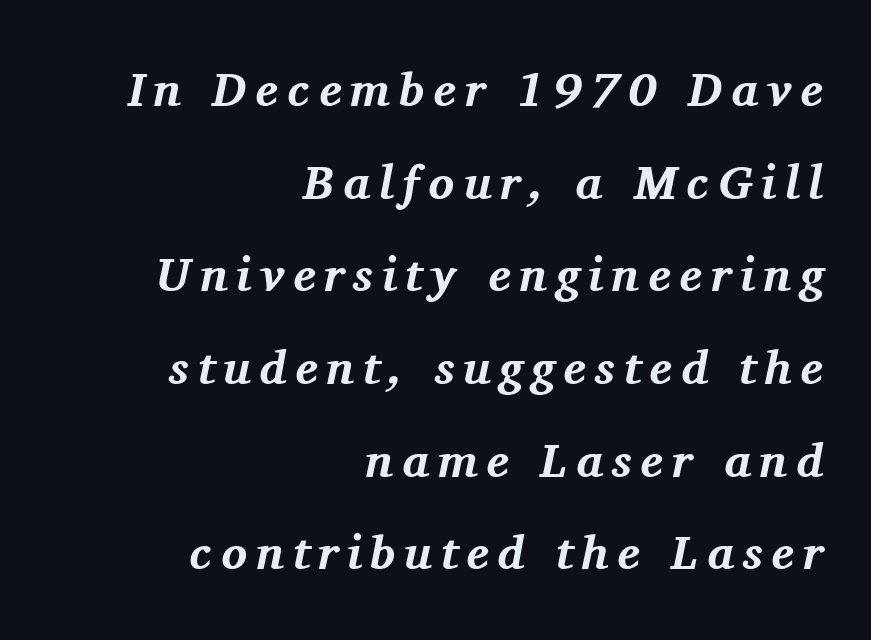
{"serif": "yes", "italic": "yes", "lean": "right", "slant_degrees": 11, "bold": "yes", "weight": "bold", "width": "normal", "stroke_contrast": "medium", "x_height": "medium", "monospaced": "no", "underline": "no", "align": "right", "line_spacing": "loose", "line_spacing_ratio": 1.93, "glyph_px": 48}
